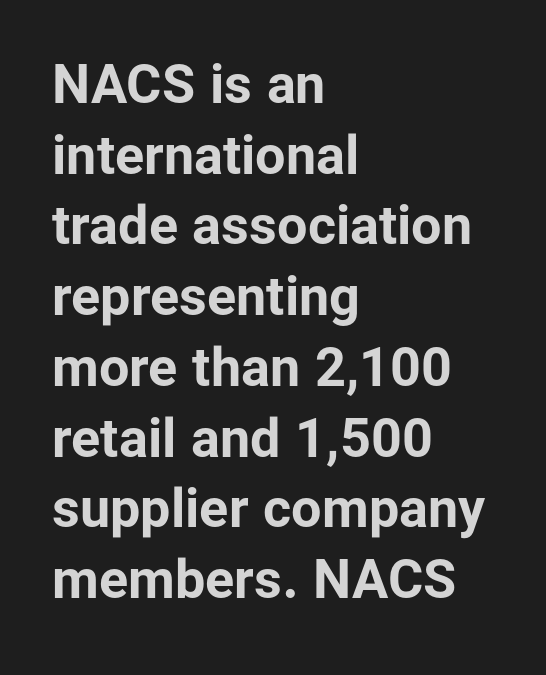
Tall strokes in this sample are plumb rather than angled. Line starts are locked; line ends wander. There is no visible air inserted between adjacent glyphs. Interline gaps are of average width in this sample. You can tell from the bare stems that sans-serif type was used.
